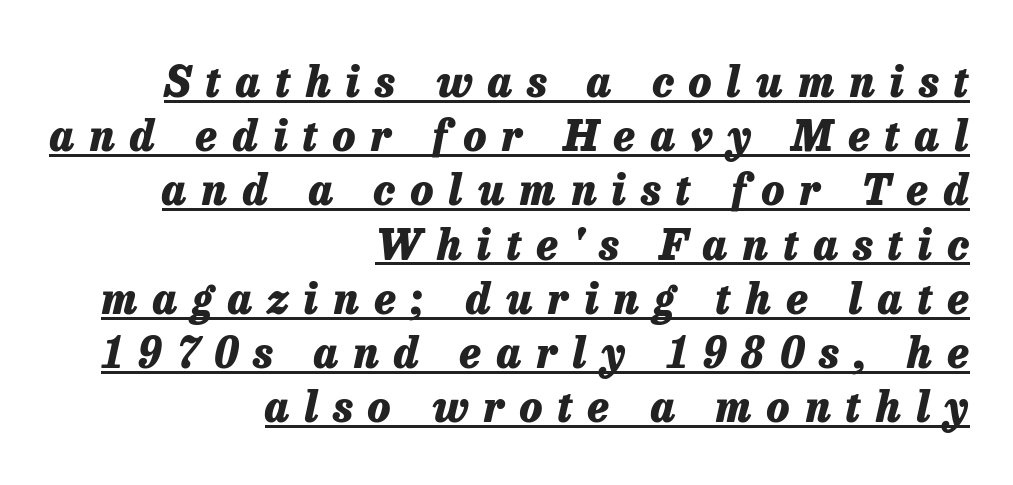
Q: Is the text bold? A: Yes.
Q: Is the text italic (slanted)? A: Yes, it leans right by about 13 degrees.
Q: Is the text underlined? A: Yes.
Q: How is the paragraph aligned? A: Right-aligned.
Q: Is the spacing between letters normal or unusually wide? A: Unusually wide.
Q: Is the spacing between lines tight, normal or loose? A: Normal.
Q: Width (condensed, normal, or wide)? A: Normal.
Q: Stroke contrast? A: Low.
Q: x-height? A: Medium.
Q: Monospaced? A: No.
